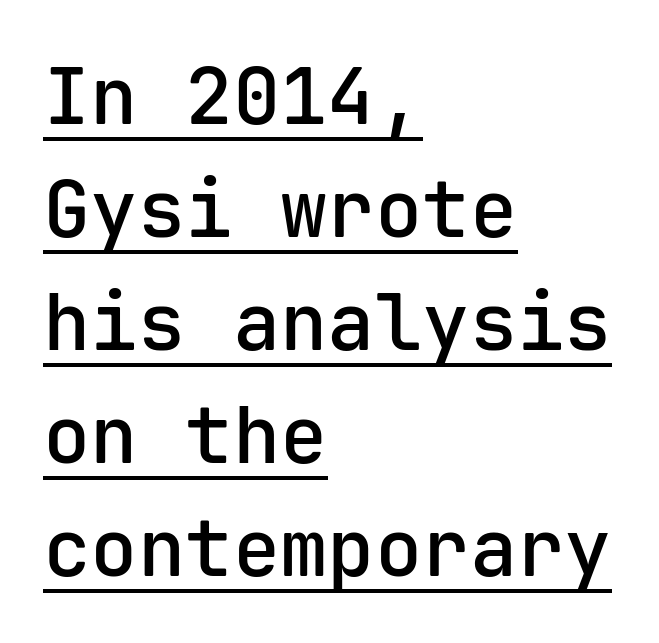
{"serif": "no", "italic": "no", "bold": "semi", "weight": "semibold", "width": "normal", "stroke_contrast": "low", "x_height": "medium", "monospaced": "yes", "underline": "yes", "align": "left", "line_spacing": "normal", "line_spacing_ratio": 1.43, "letter_spacing": "normal", "letter_spacing_em": 0.0, "glyph_px": 79}
